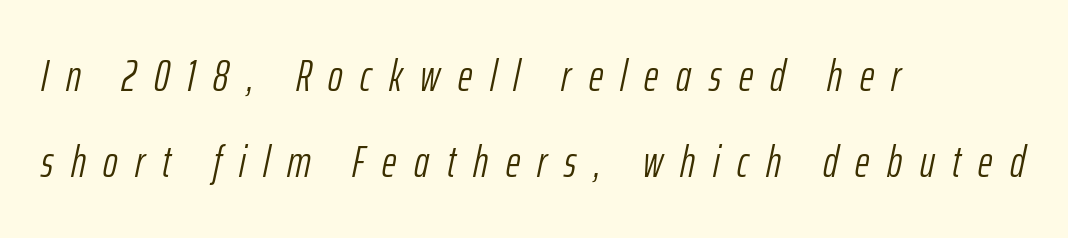
The image shows 44 px light, condensed type, italic (leaning right); set left-aligned, loose line spacing (1.95x), unusually wide letter spacing (+0.4 em), not underlined; low stroke contrast and a medium x-height.
